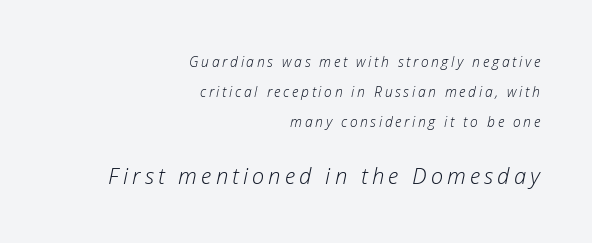
{"italic": "yes", "lean": "right", "slant_degrees": 12, "bold": "no", "underline": "no", "align": "right", "line_spacing": "loose", "line_spacing_ratio": 2.15, "larger_block": "second", "size_ratio": 1.57, "glyph_px": 22}
